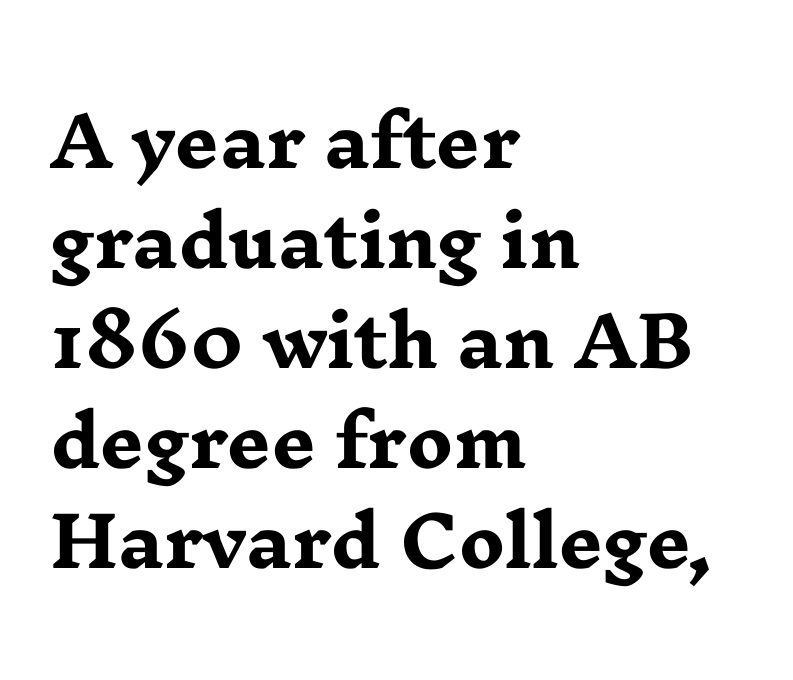
Q: Is the text bold? A: Yes.
Q: Is the text italic (slanted)? A: No, it is upright.
Q: Is the typeface a serif or a sans-serif typeface? A: Serif.
Q: Is the text underlined? A: No.
Q: How is the paragraph aligned? A: Left-aligned.
Q: Is the spacing between letters normal or unusually wide? A: Normal.
Q: Is the spacing between lines tight, normal or loose? A: Normal.
Q: Width (condensed, normal, or wide)? A: Wide.
Q: Stroke contrast? A: Low.
Q: x-height? A: Medium.
Q: Monospaced? A: No.
